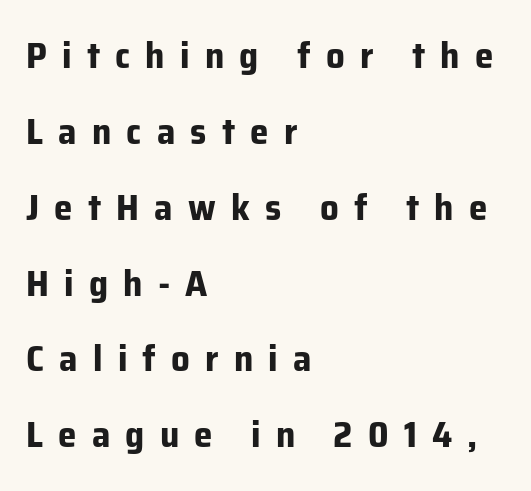
The image shows 37 px bold sans-serif type, upright; set left-aligned, loose line spacing (2.05x), unusually wide letter spacing (+0.41 em), not underlined; low stroke contrast and a medium x-height.
